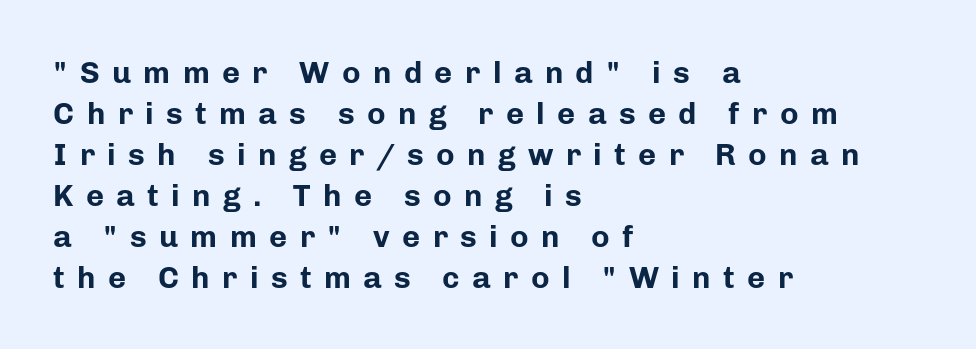
{"serif": "no", "italic": "no", "bold": "yes", "weight": "bold", "width": "normal", "stroke_contrast": "low", "x_height": "medium", "monospaced": "no", "underline": "no", "align": "left", "line_spacing": "normal", "line_spacing_ratio": 1.32, "letter_spacing": "wide", "letter_spacing_em": 0.4, "glyph_px": 31}
